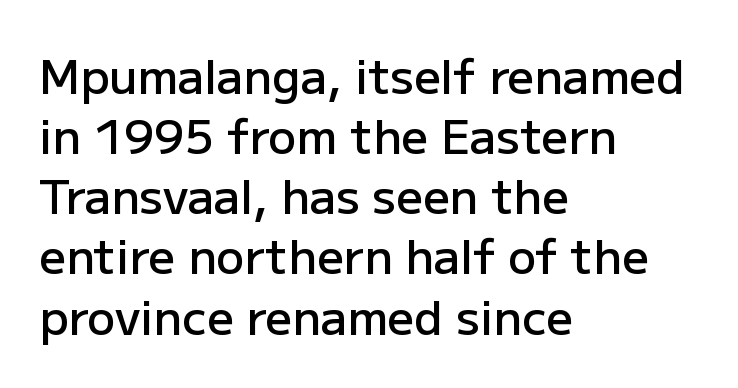
{"serif": "no", "italic": "no", "bold": "semi", "weight": "semibold", "width": "normal", "stroke_contrast": "low", "x_height": "medium", "monospaced": "no", "underline": "no", "align": "left", "line_spacing": "normal", "line_spacing_ratio": 1.28, "letter_spacing": "normal", "letter_spacing_em": 0.0, "glyph_px": 47}
